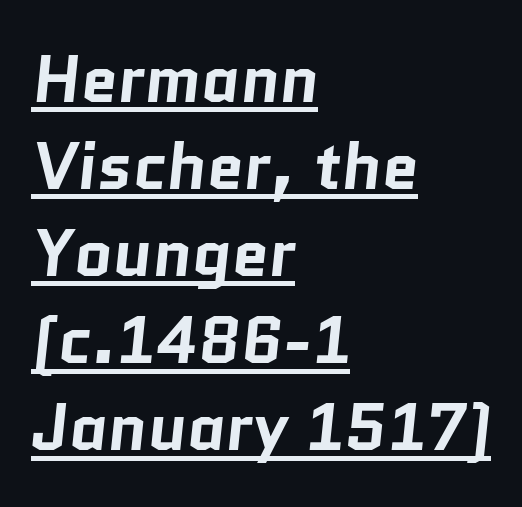
{"serif": "no", "bold": "yes", "weight": "bold", "width": "normal", "stroke_contrast": "low", "x_height": "medium", "monospaced": "no", "underline": "yes", "align": "left", "line_spacing": "normal", "line_spacing_ratio": 1.32, "letter_spacing": "normal", "letter_spacing_em": 0.0, "glyph_px": 66}
